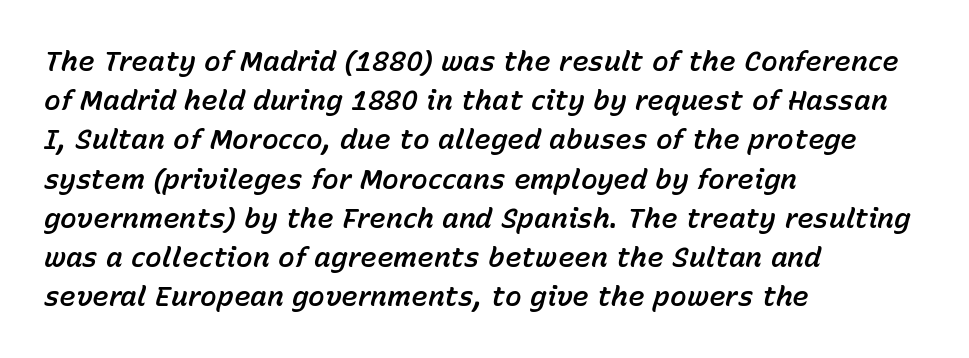
The image shows 28 px text type, italic (leaning right); set left-aligned, normal line spacing (1.4x), normal letter spacing, not underlined; low stroke contrast and a medium x-height.
